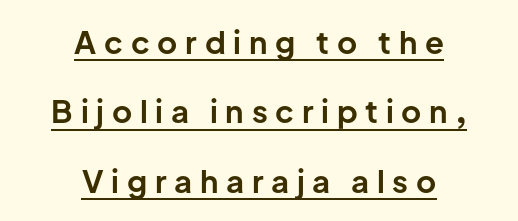
The image shows 31 px bold sans-serif type, upright; set centered, loose line spacing (2.24x), unusually wide letter spacing (+0.25 em), underlined; low stroke contrast and a medium x-height.
